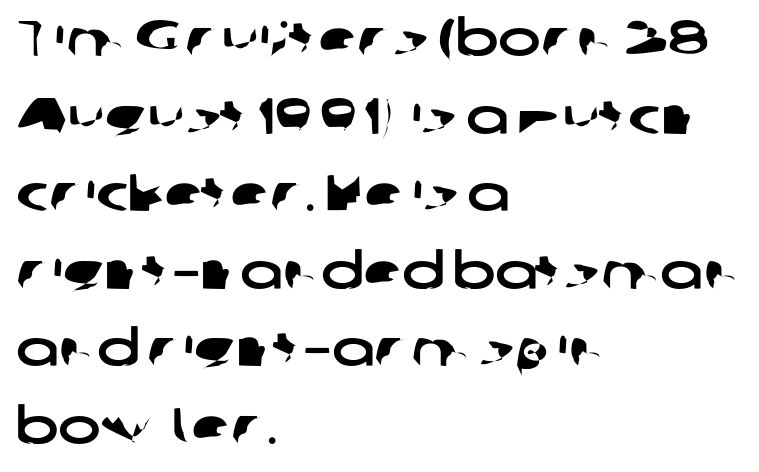
Any mark beneath the type? The region is blank. Every row of glyphs begins at an identical x-position on the left. Do the characters align in a grid? No, the font is proportional. To sum up the face: it is a sans, with no serifs.
